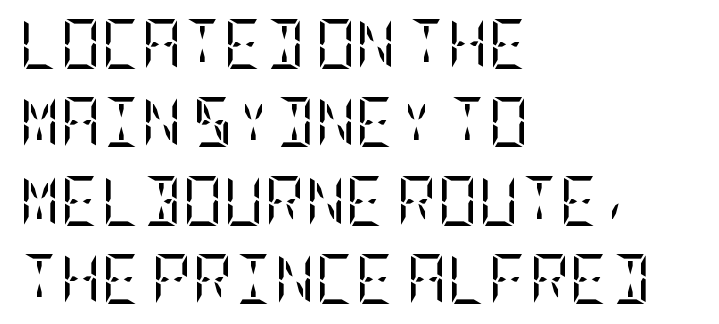
{"serif": "yes", "italic": "no", "bold": "no", "weight": "regular", "width": "condensed", "stroke_contrast": "low", "x_height": "large", "underline": "no", "align": "left", "line_spacing": "normal", "line_spacing_ratio": 1.57, "letter_spacing": "normal", "letter_spacing_em": 0.0, "glyph_px": 50}
